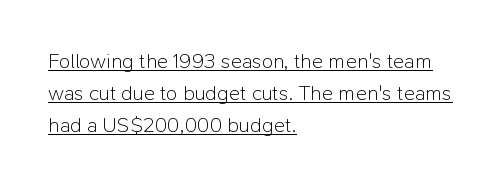
Each new line begins a customary step beneath the previous one. Weight: regular or lighter. The axis of the letterforms is exactly vertical. The text block is weighted toward the left margin, trailing off unevenly rightward. Does a line run under the words? Yes, clearly.
